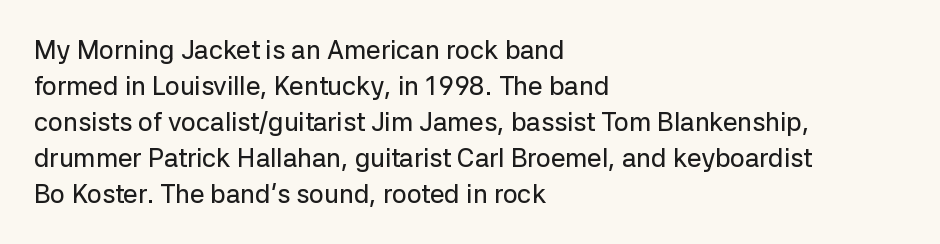
{"italic": "no", "underline": "no", "align": "left", "line_spacing": "normal", "line_spacing_ratio": 1.38, "letter_spacing": "normal", "letter_spacing_em": 0.0, "glyph_px": 26}
